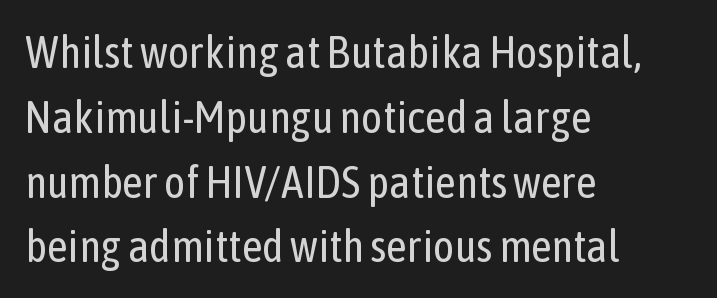
{"serif": "no", "italic": "no", "bold": "no", "weight": "regular", "width": "condensed", "stroke_contrast": "low", "x_height": "medium", "monospaced": "no", "underline": "no", "align": "left", "line_spacing": "normal", "line_spacing_ratio": 1.44, "letter_spacing": "normal", "letter_spacing_em": 0.0, "glyph_px": 45}
